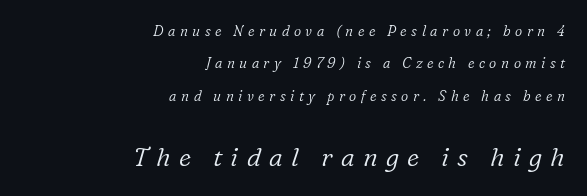
{"italic": "yes", "lean": "right", "slant_degrees": 16, "bold": "no", "underline": "no", "align": "right", "line_spacing": "loose", "line_spacing_ratio": 2.32, "letter_spacing": "wide", "letter_spacing_em": 0.32, "larger_block": "second", "size_ratio": 1.86, "glyph_px": 26}
